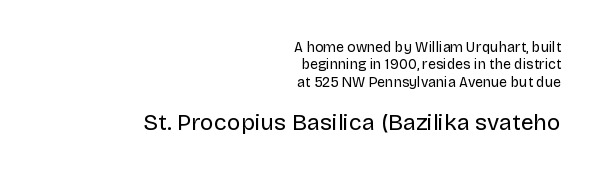
The letters stand straight up with perfectly vertical stems. Words float on clear page, feet unadorned. No chunkiness to these letters — they're not bold. Between one letter and the next there's only the usual sliver of space. The ragged edge is on the left, which tells us the setting is flush right.
